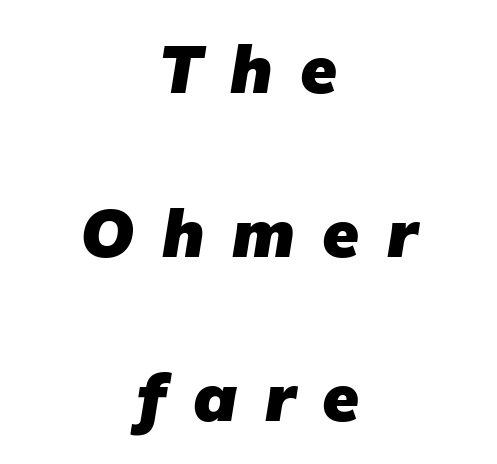
The image shows 67 px heavy sans-serif type; set centered, loose line spacing (2.45x), unusually wide letter spacing (+0.41 em), not underlined; low stroke contrast and a medium x-height.
